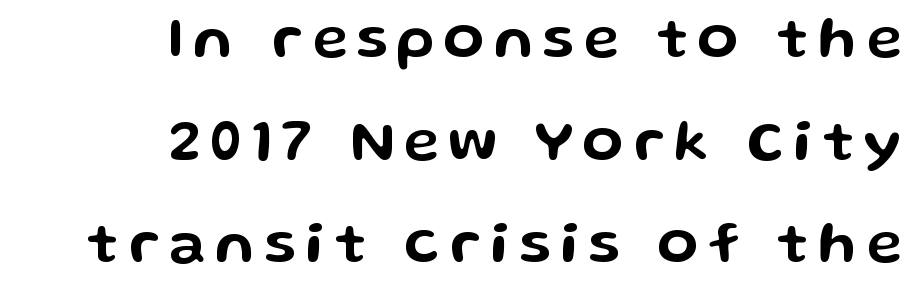
Q: Is the text italic (slanted)? A: No, it is upright.
Q: Is the typeface a serif or a sans-serif typeface? A: Sans-serif.
Q: Is the text underlined? A: No.
Q: How is the paragraph aligned? A: Right-aligned.
Q: Width (condensed, normal, or wide)? A: Wide.
Q: Stroke contrast? A: Low.
Q: x-height? A: Medium.
Q: Monospaced? A: No.
